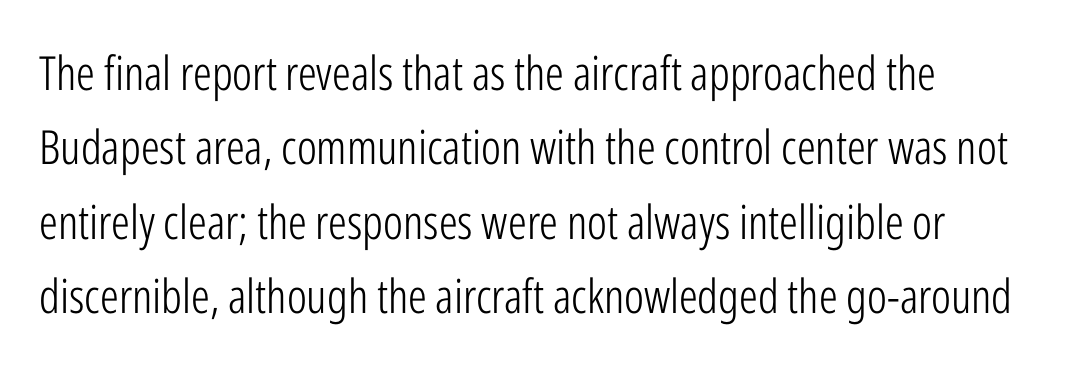
No extra tracking has been applied to these lines. Unmarked baselines from the first word to the last. Line starts are locked; line ends wander. The passage shown is not bold in any degree. Do the letters lean? They stand straight. Horizontal bands of white between lines are of average thickness.
